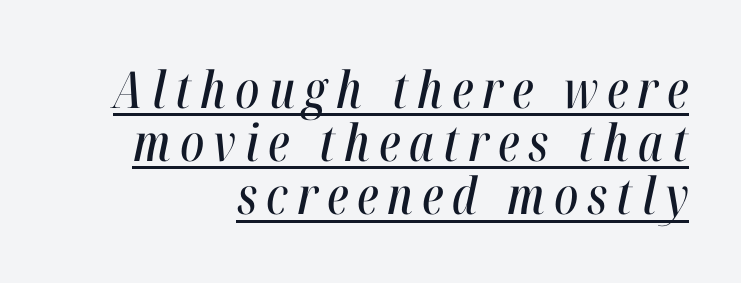
Here the designer chose a conventional face with non-uniform glyph widths. The lettering is marked with a stroke running underneath it. Caption: multi-line text, flush right, ragged left. This block would grow much taller if given ordinary leading; it's compressed now. Posture: slanted.
